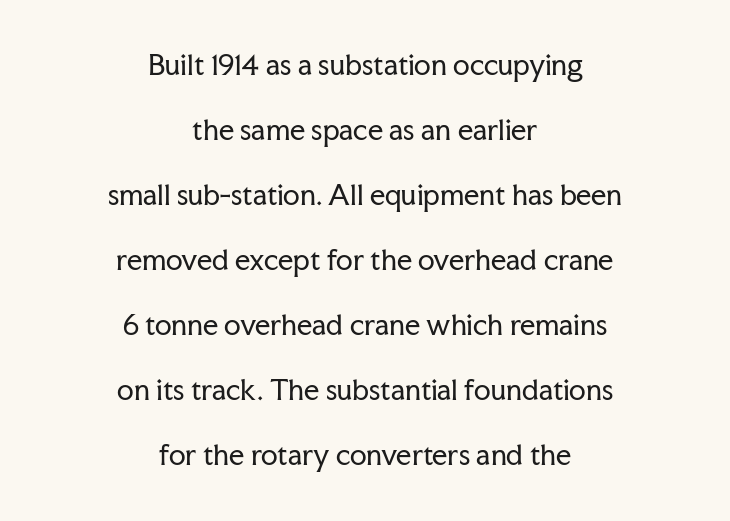
The image shows 27 px text type, upright; set centered, loose line spacing (2.41x), normal letter spacing, not underlined.
